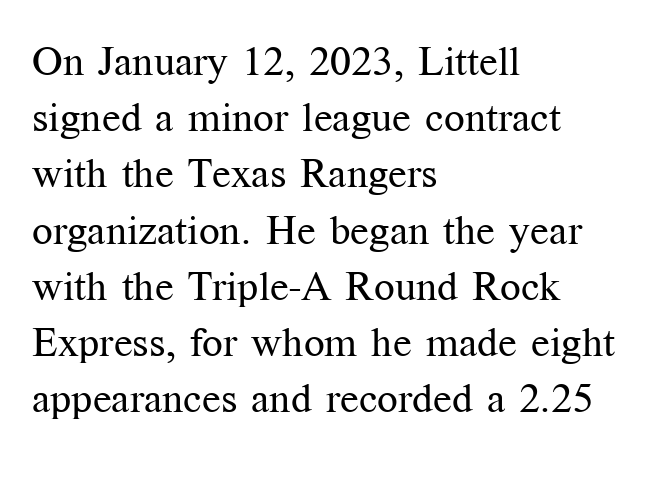
{"serif": "yes", "italic": "no", "bold": "no", "weight": "regular", "width": "normal", "stroke_contrast": "medium", "x_height": "medium", "monospaced": "no", "underline": "no", "align": "left", "line_spacing": "normal", "line_spacing_ratio": 1.37, "letter_spacing": "normal", "letter_spacing_em": 0.0, "glyph_px": 41}
